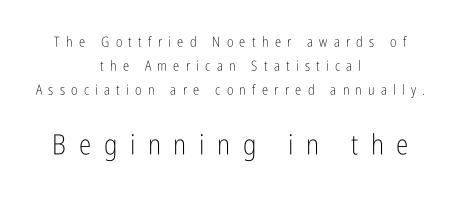
The image shows 28 px light, condensed sans-serif type, upright; set centered, line spacing 1.71x, unusually wide letter spacing (+0.45 em), not underlined; the second (bottom) block is 2.0x larger; low stroke contrast and a medium x-height.
